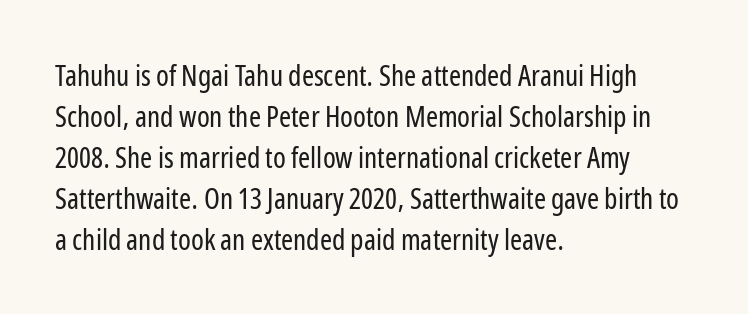
Q: Is the text bold? A: No.
Q: Is the text italic (slanted)? A: No, it is upright.
Q: Is the typeface a serif or a sans-serif typeface? A: Sans-serif.
Q: Is the text underlined? A: No.
Q: How is the paragraph aligned? A: Left-aligned.
Q: Is the spacing between letters normal or unusually wide? A: Normal.
Q: Is the spacing between lines tight, normal or loose? A: Normal.
Q: Width (condensed, normal, or wide)? A: Condensed.
Q: Stroke contrast? A: Low.
Q: x-height? A: Medium.
Q: Monospaced? A: No.
